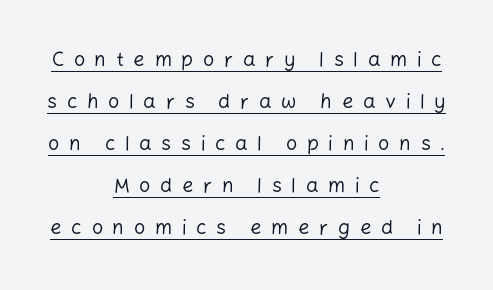
{"italic": "no", "bold": "no", "underline": "yes", "align": "center", "line_spacing": "loose", "line_spacing_ratio": 2.1, "letter_spacing": "wide", "letter_spacing_em": 0.48, "glyph_px": 20}
